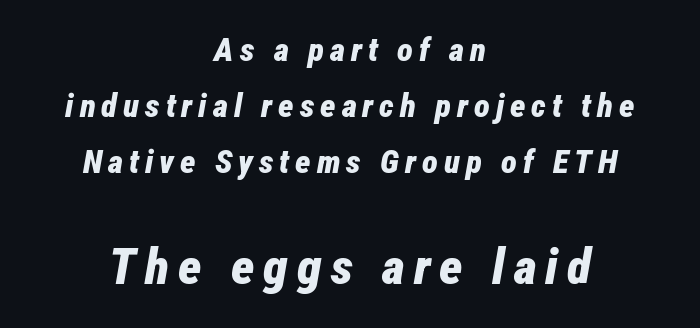
Compared with a flush-left layout, this one balances lines on the center instead. Bigger letters appear in the bottom chunk; the top chunk is reduced. Is this a fixed-width face? No — the glyphs have proportional, varying widths. The passage shown leans; its letterforms are oblique.
